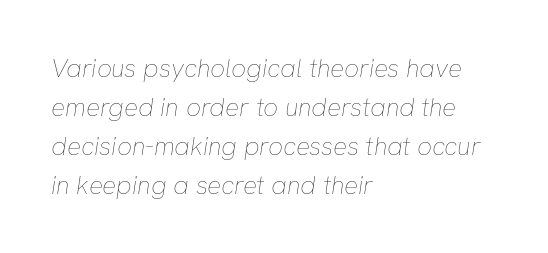
{"italic": "yes", "lean": "right", "slant_degrees": 8, "bold": "no", "underline": "no", "align": "left", "line_spacing": "normal", "line_spacing_ratio": 1.5, "letter_spacing": "normal", "letter_spacing_em": 0.0, "glyph_px": 26}
